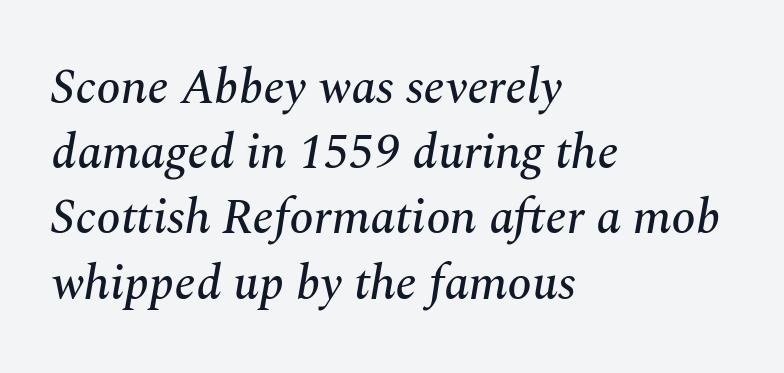
The image shows 49 px serif type, italic (leaning right); set left-aligned, normal line spacing (1.33x), normal letter spacing, not underlined; medium stroke contrast and a medium x-height.
